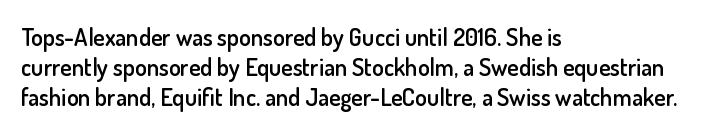
Q: Is the text bold? A: Semi-bold.
Q: Is the text italic (slanted)? A: No, it is upright.
Q: Is the text underlined? A: No.
Q: How is the paragraph aligned? A: Left-aligned.
Q: Is the spacing between letters normal or unusually wide? A: Normal.
